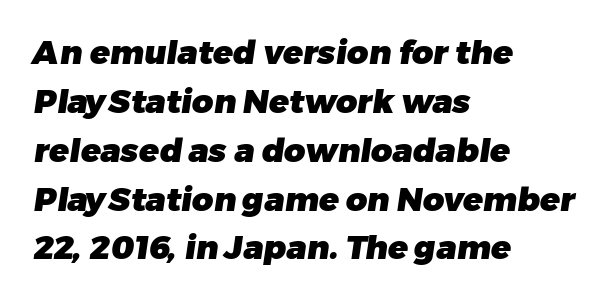
The image shows 33 px heavy sans-serif type; set left-aligned, normal line spacing (1.48x), normal letter spacing, not underlined; low stroke contrast and a medium x-height.
